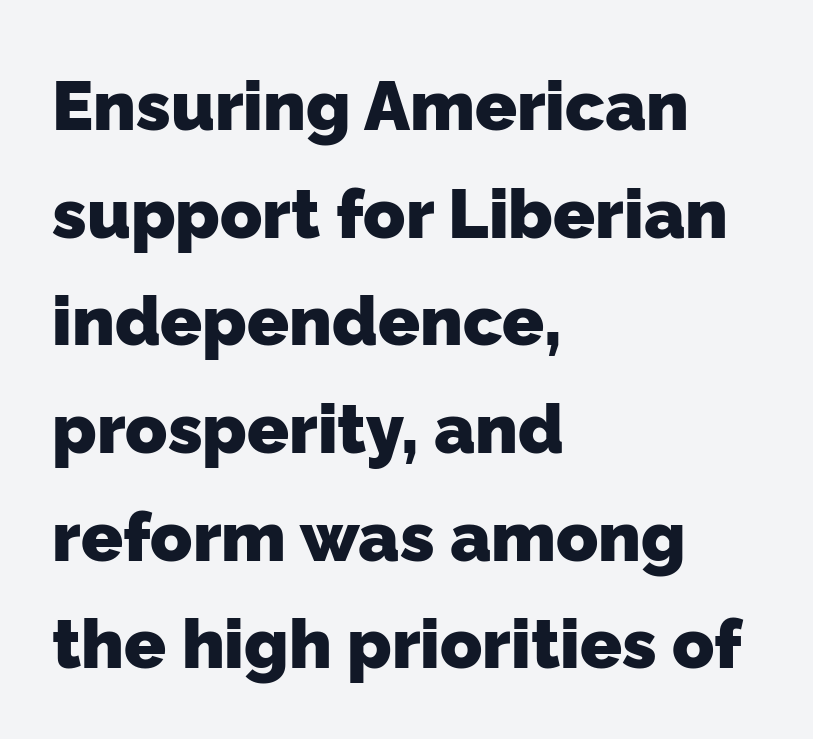
Q: Is the text bold? A: Yes.
Q: Is the typeface a serif or a sans-serif typeface? A: Sans-serif.
Q: Is the text underlined? A: No.
Q: How is the paragraph aligned? A: Left-aligned.
Q: Is the spacing between letters normal or unusually wide? A: Normal.
Q: Is the spacing between lines tight, normal or loose? A: Normal.
Q: Width (condensed, normal, or wide)? A: Normal.
Q: Stroke contrast? A: Low.
Q: x-height? A: Medium.
Q: Monospaced? A: No.
